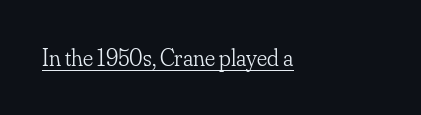
The image shows 24 px text type, upright; set left-aligned, normal letter spacing, underlined.
